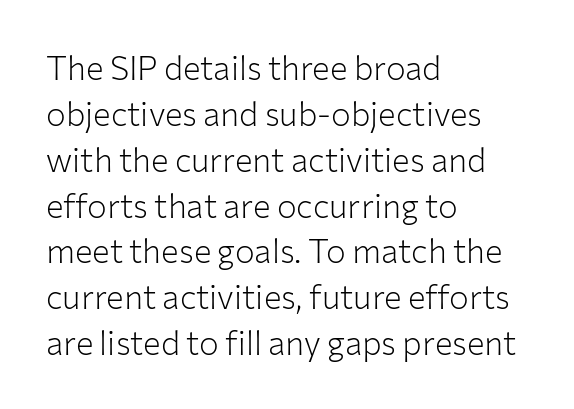
Here the glyphs are tracked normally, forming tight word shapes. The strip under each line holds only bare page. In terms of leading, this rendering sits right in the middle. Bold? No — there's no thickening of the strokes. Caption: multi-line text, flush left, ragged right. In terms of letterform style, serifs are entirely absent.
